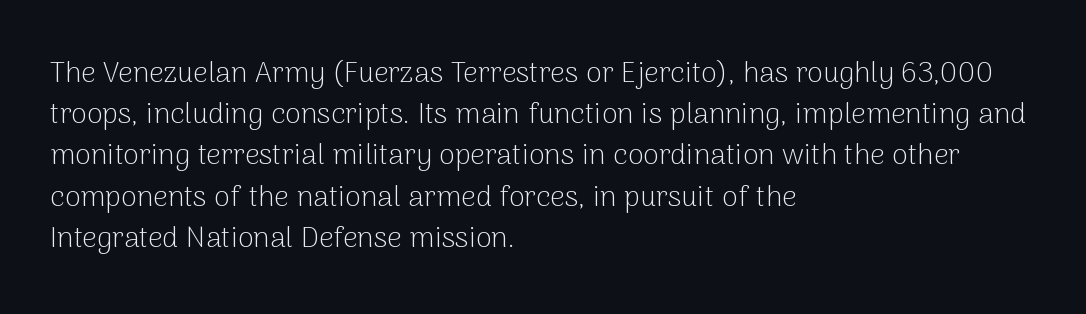
Q: Is the text bold? A: No.
Q: Is the text italic (slanted)? A: No, it is upright.
Q: Is the typeface a serif or a sans-serif typeface? A: Sans-serif.
Q: Is the text underlined? A: No.
Q: How is the paragraph aligned? A: Left-aligned.
Q: Is the spacing between letters normal or unusually wide? A: Normal.
Q: Is the spacing between lines tight, normal or loose? A: Normal.
Q: Width (condensed, normal, or wide)? A: Normal.
Q: Stroke contrast? A: Low.
Q: x-height? A: Medium.
Q: Monospaced? A: No.
